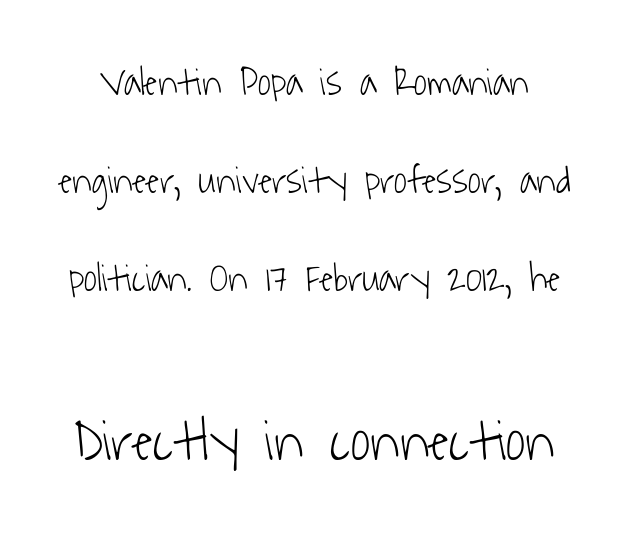
{"serif": "no", "bold": "no", "weight": "light", "width": "condensed", "stroke_contrast": "low", "x_height": "medium", "monospaced": "no", "underline": "no", "line_spacing": "loose", "line_spacing_ratio": 2.45, "letter_spacing": "normal", "letter_spacing_em": 0.0, "larger_block": "second", "size_ratio": 1.5, "glyph_px": 60}
